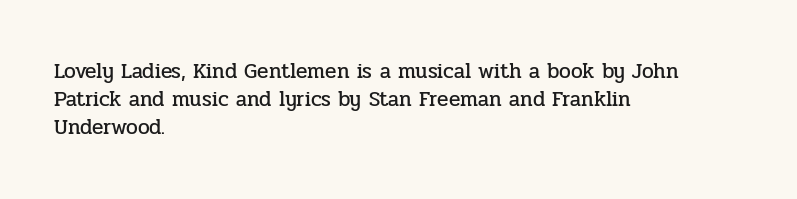
The image shows 21 px text type, upright; set left-aligned, normal line spacing (1.34x), normal letter spacing, not underlined.
